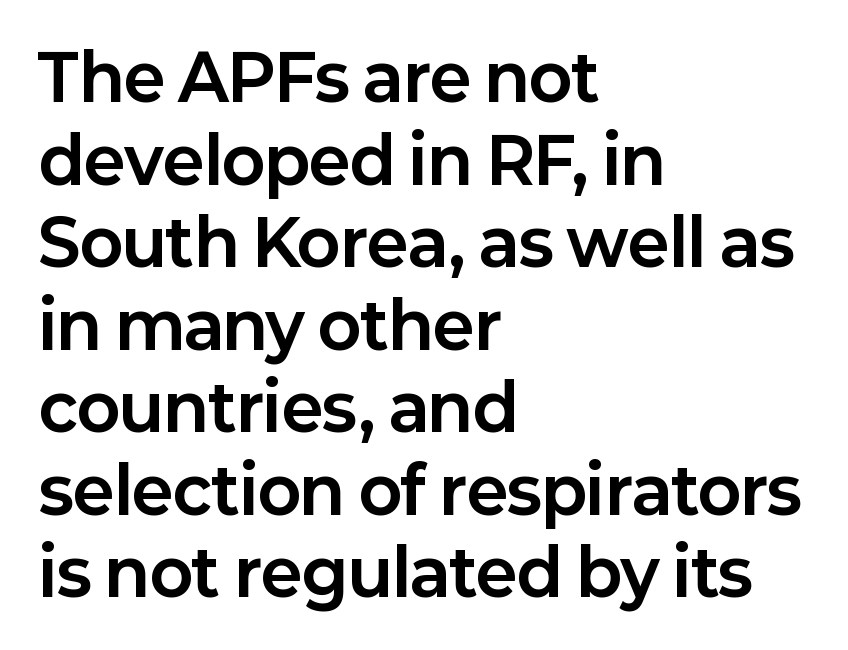
The image shows 64 px bold sans-serif type, upright; set left-aligned, normal line spacing (1.29x), normal letter spacing, not underlined; low stroke contrast and a medium x-height.
